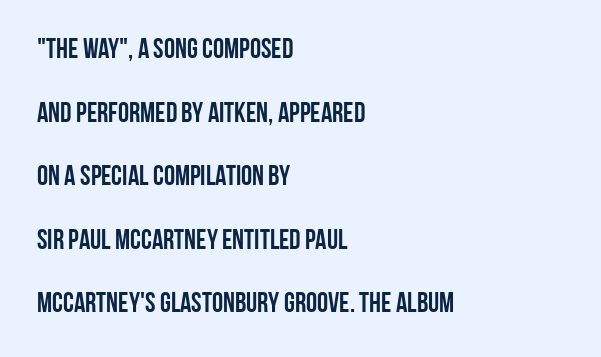
The image shows 28 px condensed sans-serif type, upright; set left-aligned, loose line spacing (2.27x), normal letter spacing, not underlined; low stroke contrast and a large x-height.
